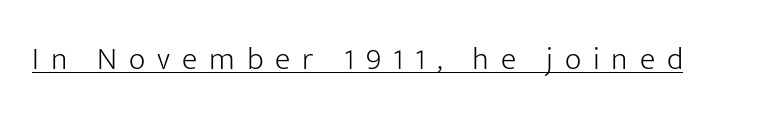
Weight: in the light-to-regular range. The rendering uses the underline text-decoration. The tracking jumps out immediately: characters are airy and widely separated. These lines are composed in type without serifs. Vertical strokes here are truly vertical.
